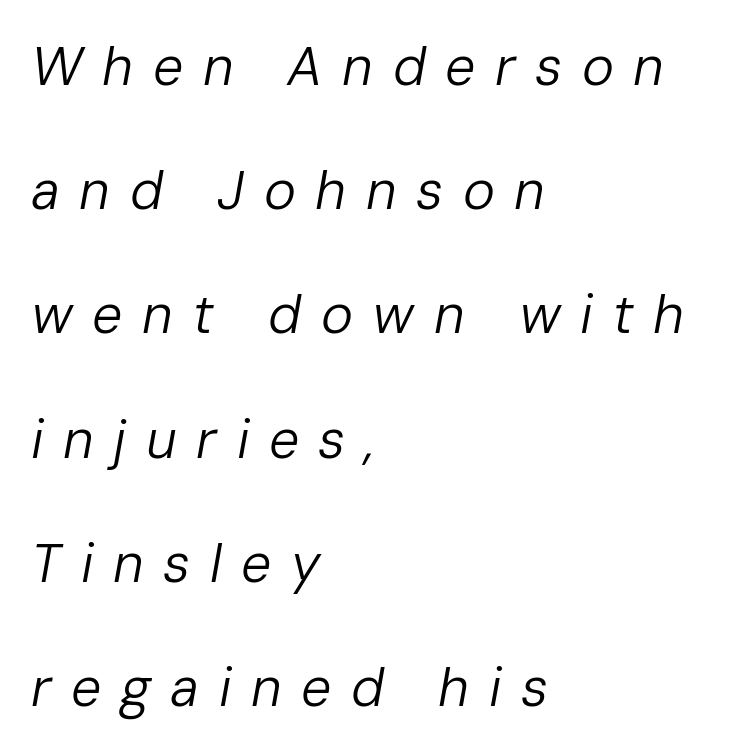
Successive baselines arrive slowly, with a big drop between each. Decoration check: the copy has no underline. The rendering inserts visible extra space after every character. When letters slant like this, we call the style italic. This sample has the flowing, uneven cadence of proportional lettering.
